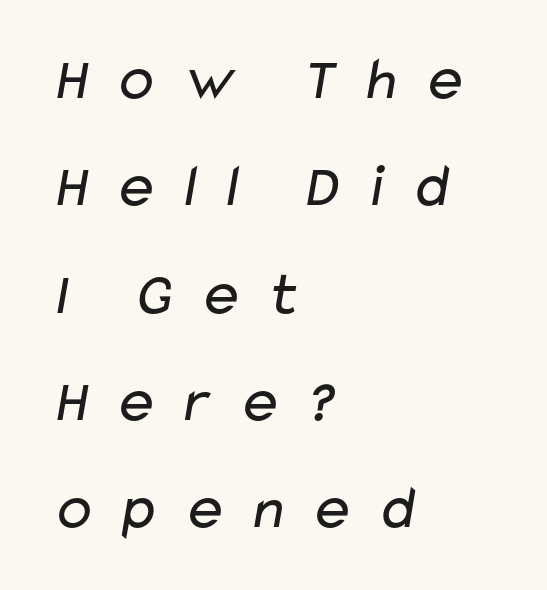
{"serif": "no", "bold": "no", "weight": "regular", "width": "wide", "stroke_contrast": "low", "x_height": "medium", "monospaced": "no", "underline": "no", "align": "left", "line_spacing_ratio": 1.76, "letter_spacing": "wide", "letter_spacing_em": 0.33, "glyph_px": 61}
